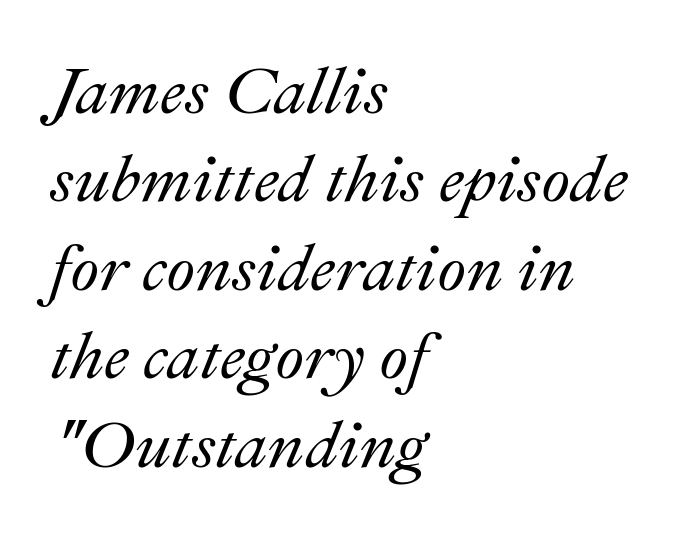
Q: Is the text italic (slanted)? A: Yes, it leans right by about 22 degrees.
Q: Is the text underlined? A: No.
Q: How is the paragraph aligned? A: Left-aligned.
Q: Is the spacing between letters normal or unusually wide? A: Normal.
Q: Is the spacing between lines tight, normal or loose? A: Normal.
Q: Width (condensed, normal, or wide)? A: Normal.
Q: Stroke contrast? A: Medium.
Q: x-height? A: Small.
Q: Monospaced? A: No.
